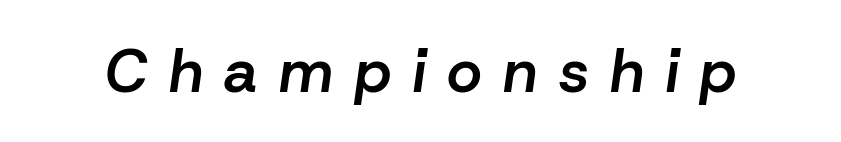
The image shows 60 px semibold type, italic (leaning right); set unusually wide letter spacing (+0.36 em), not underlined; low stroke contrast and a medium x-height.
